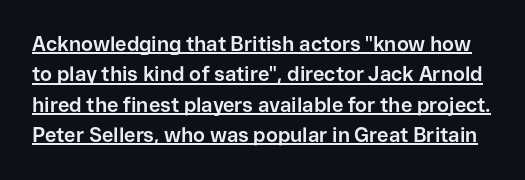
The image shows 20 px bold type, upright; set normal line spacing (1.52x), normal letter spacing, underlined.
